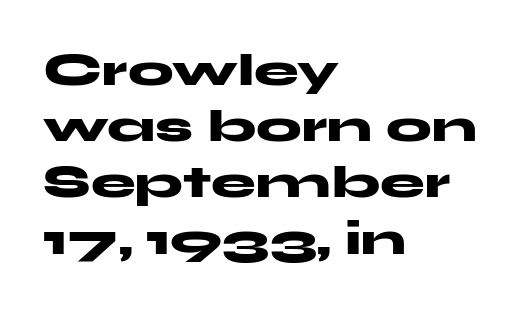
The image shows 45 px heavy, wide sans-serif type, upright; set left-aligned, normal line spacing (1.25x), normal letter spacing, not underlined; medium stroke contrast and a medium x-height.
